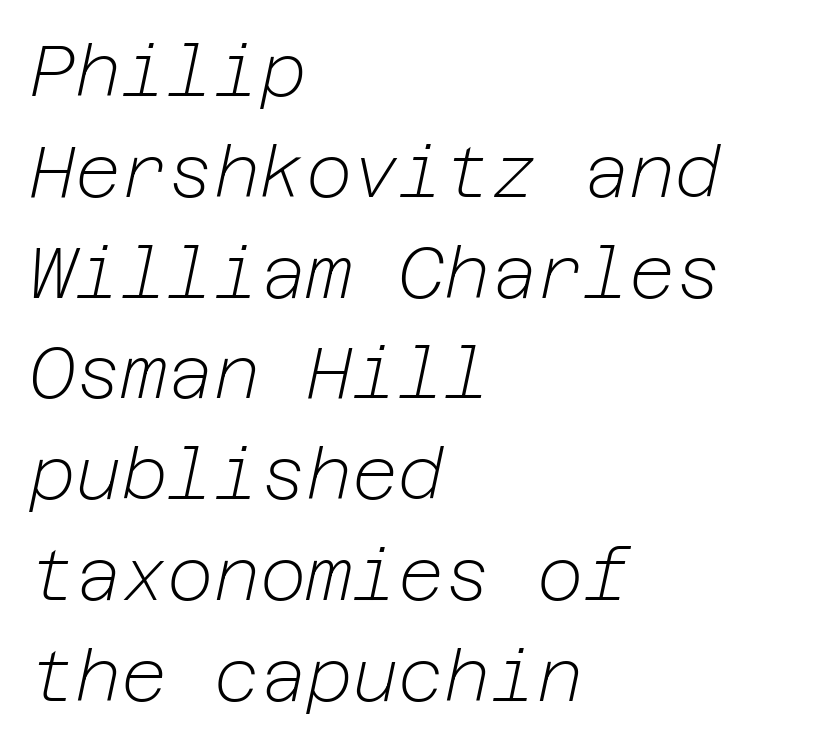
Q: Is the text bold? A: No.
Q: Is the text italic (slanted)? A: Yes, it leans right by about 12 degrees.
Q: Is the text underlined? A: No.
Q: How is the paragraph aligned? A: Left-aligned.
Q: Is the spacing between letters normal or unusually wide? A: Normal.
Q: Is the spacing between lines tight, normal or loose? A: Normal.
Q: Width (condensed, normal, or wide)? A: Normal.
Q: Stroke contrast? A: Low.
Q: x-height? A: Medium.
